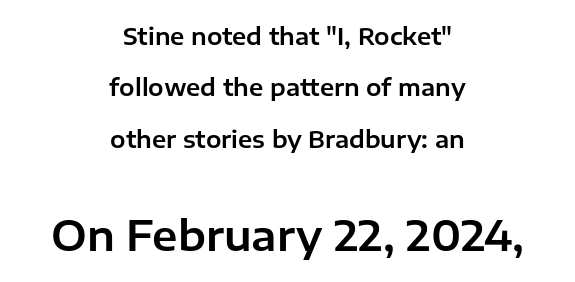
{"serif": "no", "italic": "no", "width": "normal", "stroke_contrast": "low", "x_height": "medium", "monospaced": "no", "underline": "no", "align": "center", "line_spacing": "loose", "line_spacing_ratio": 2.23, "letter_spacing": "normal", "letter_spacing_em": 0.0, "larger_block": "second", "size_ratio": 1.78, "glyph_px": 41}
